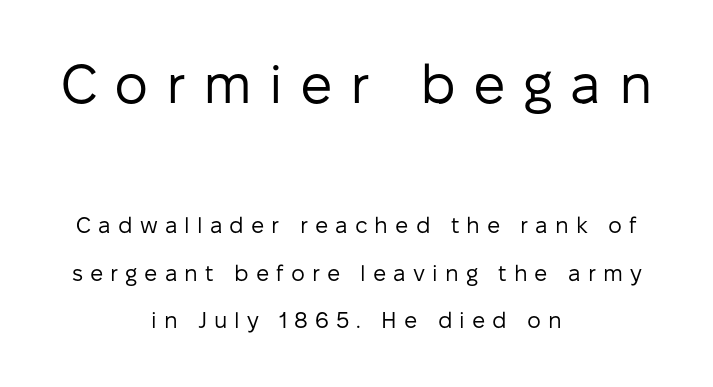
The image shows 54 px regular-weight sans-serif type, upright; set centered, loose line spacing (2.15x), unusually wide letter spacing (+0.32 em), not underlined; the first (top) block is 2.45x larger; low stroke contrast and a medium x-height.
